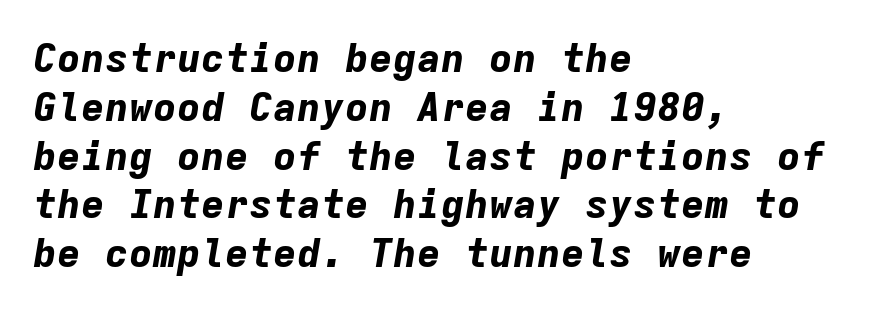
{"italic": "yes", "lean": "right", "slant_degrees": 9, "bold": "yes", "weight": "bold", "width": "normal", "stroke_contrast": "low", "x_height": "medium", "monospaced": "yes", "underline": "no", "align": "left", "line_spacing_ratio": 1.22, "letter_spacing": "normal", "letter_spacing_em": 0.0, "glyph_px": 40}
